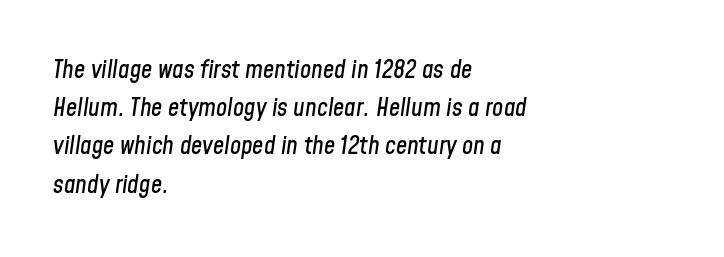
The image shows 25 px text type, italic (leaning right); set left-aligned, normal line spacing (1.53x), normal letter spacing, not underlined.
